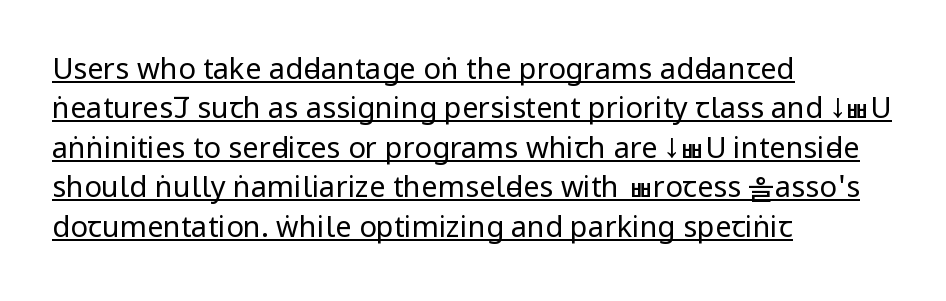
What decoration does the sample have? An underline. The font's upright variant was chosen for this text. The letterforms sit at book weight or below. Layout note: lines flush left. Between one letter and the next there's only the usual sliver of space. What's the leading like? Ordinary, nothing unusual.
